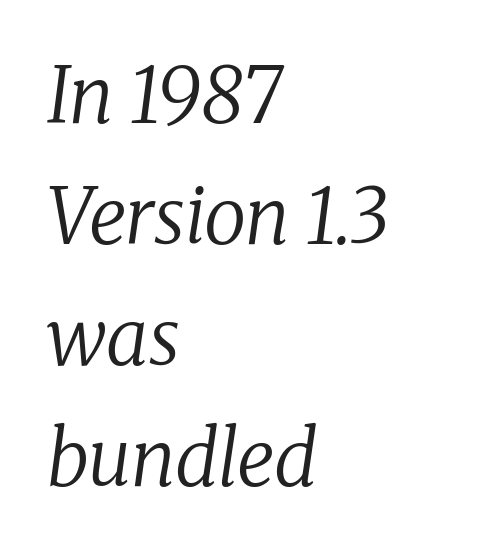
Q: Is the text bold? A: No.
Q: Is the text italic (slanted)? A: Yes, it leans right by about 8 degrees.
Q: Is the typeface a serif or a sans-serif typeface? A: Serif.
Q: Is the text underlined? A: No.
Q: How is the paragraph aligned? A: Left-aligned.
Q: Is the spacing between letters normal or unusually wide? A: Normal.
Q: Is the spacing between lines tight, normal or loose? A: Normal.
Q: Width (condensed, normal, or wide)? A: Normal.
Q: Stroke contrast? A: Low.
Q: x-height? A: Medium.
Q: Monospaced? A: No.
